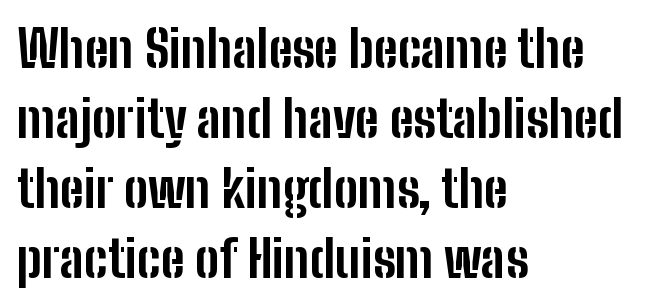
Q: Is the text bold? A: Yes.
Q: Is the text italic (slanted)? A: No, it is upright.
Q: Is the typeface a serif or a sans-serif typeface? A: Sans-serif.
Q: Is the text underlined? A: No.
Q: How is the paragraph aligned? A: Left-aligned.
Q: Is the spacing between letters normal or unusually wide? A: Normal.
Q: Is the spacing between lines tight, normal or loose? A: Normal.
Q: Width (condensed, normal, or wide)? A: Condensed.
Q: Stroke contrast? A: Low.
Q: x-height? A: Medium.
Q: Monospaced? A: No.
